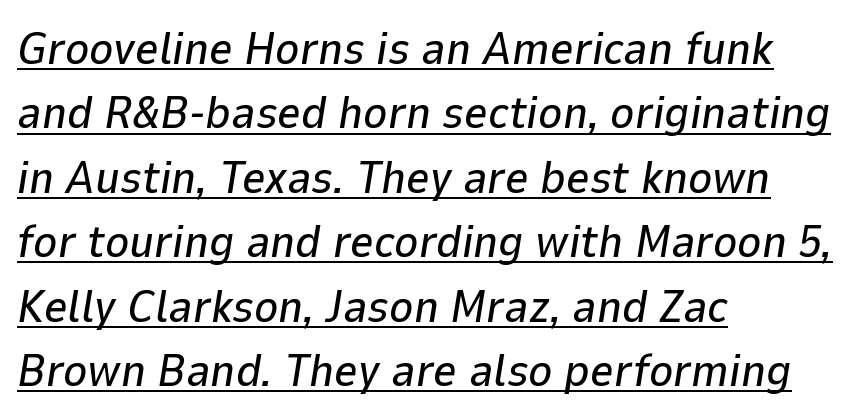
{"italic": "yes", "lean": "right", "slant_degrees": 9, "width": "normal", "stroke_contrast": "low", "x_height": "medium", "monospaced": "no", "underline": "yes", "align": "left", "line_spacing": "normal", "line_spacing_ratio": 1.4, "letter_spacing": "normal", "letter_spacing_em": 0.0, "glyph_px": 46}
